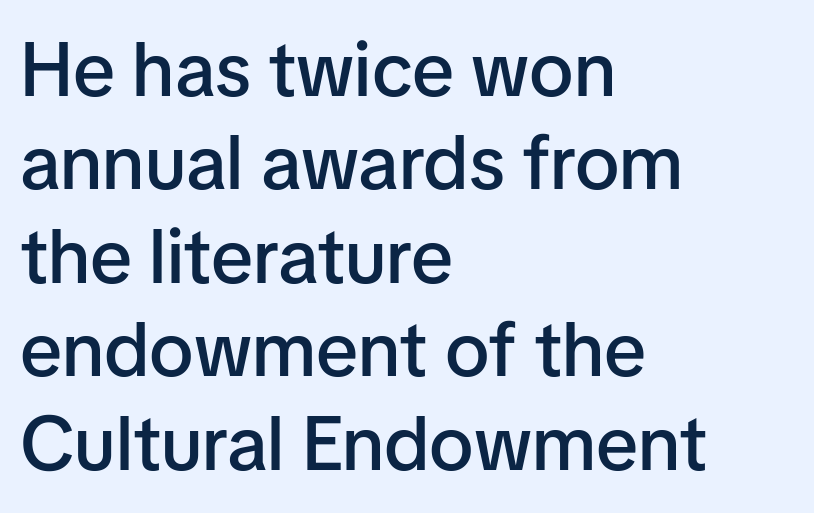
The foot of each line stays bare and open. Slightly chunky letters — semibold, I'd say, not full bold. Posture: vertical. Every row of glyphs begins at an identical x-position on the left. The face used here is rendered with its standard letterfit. You could not count columns in this text — the font is proportionally spaced.
